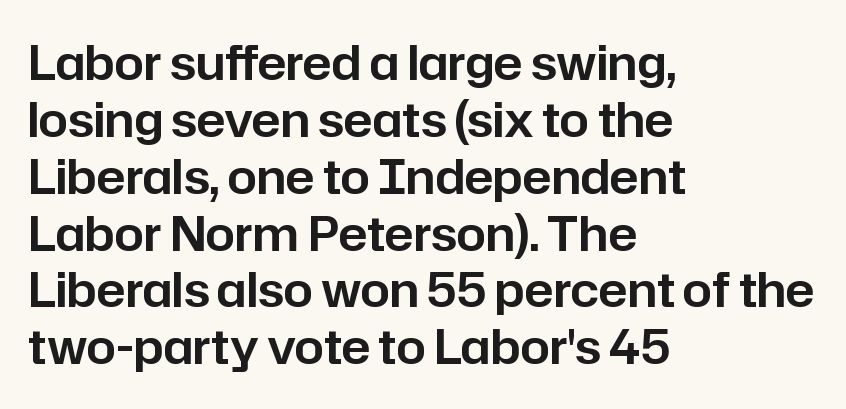
The image shows 47 px sans-serif type, upright; set left-aligned, line spacing 1.21x, normal letter spacing, not underlined; low stroke contrast and a medium x-height.
